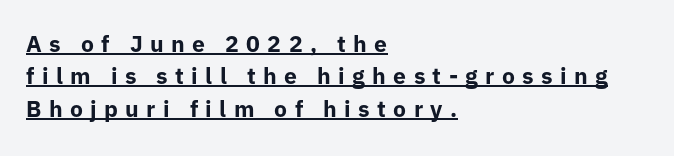
The image shows 23 px bold type, upright; set left-aligned, normal line spacing (1.41x), unusually wide letter spacing (+0.32 em), underlined.
